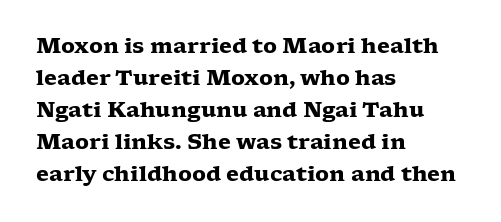
The image shows 21 px bold type, upright; set left-aligned, normal line spacing (1.52x), normal letter spacing, not underlined.
